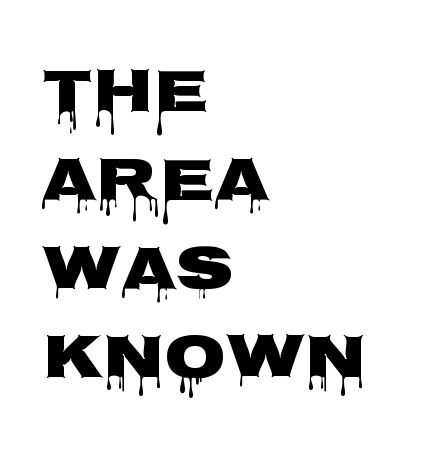
Underline: absent. It's the straight-up-and-down kind of type. Look at the tracking — it's just the regular setting, nothing added. The block of text has a typical density, with ordinary space between rows. Proportional: the letters do not fall into vertical columns. Note: no serifs on the glyphs.
